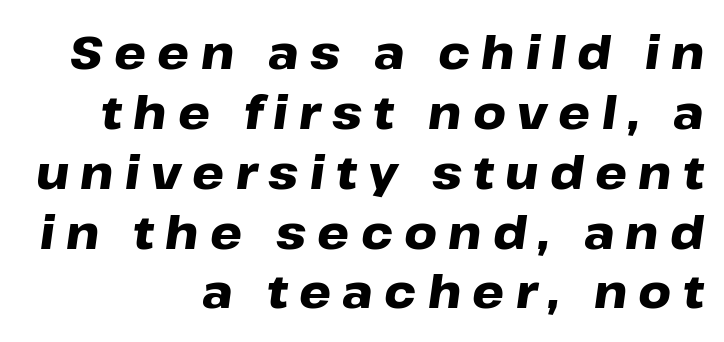
{"italic": "yes", "lean": "right", "slant_degrees": 8, "bold": "yes", "weight": "heavy", "width": "wide", "stroke_contrast": "low", "x_height": "medium", "monospaced": "no", "underline": "no", "align": "right", "line_spacing": "normal", "line_spacing_ratio": 1.33, "letter_spacing": "wide", "letter_spacing_em": 0.25, "glyph_px": 45}
